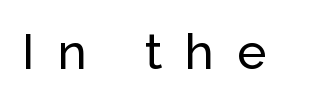
Q: Is the text italic (slanted)? A: No, it is upright.
Q: Is the typeface a serif or a sans-serif typeface? A: Sans-serif.
Q: Is the text underlined? A: No.
Q: Is the spacing between letters normal or unusually wide? A: Unusually wide.
Q: Width (condensed, normal, or wide)? A: Normal.
Q: Stroke contrast? A: Low.
Q: x-height? A: Medium.
Q: Monospaced? A: No.
